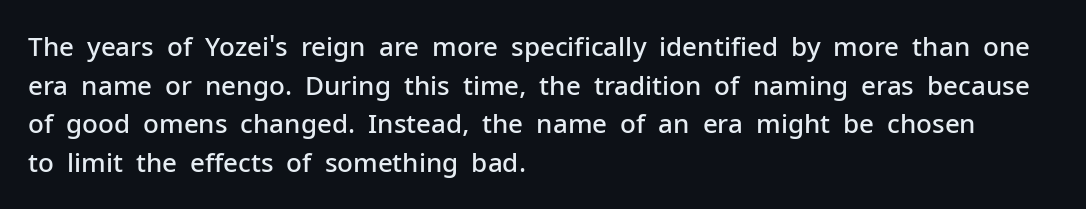
The image shows 26 px text type, upright; set left-aligned, normal line spacing (1.49x), normal letter spacing, not underlined.
